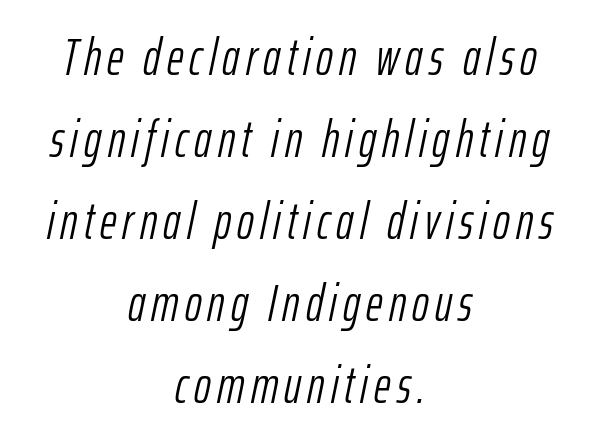
The image shows 51 px light, condensed type, italic (leaning right); set centered, normal line spacing (1.61x), not underlined; low stroke contrast and a medium x-height.
